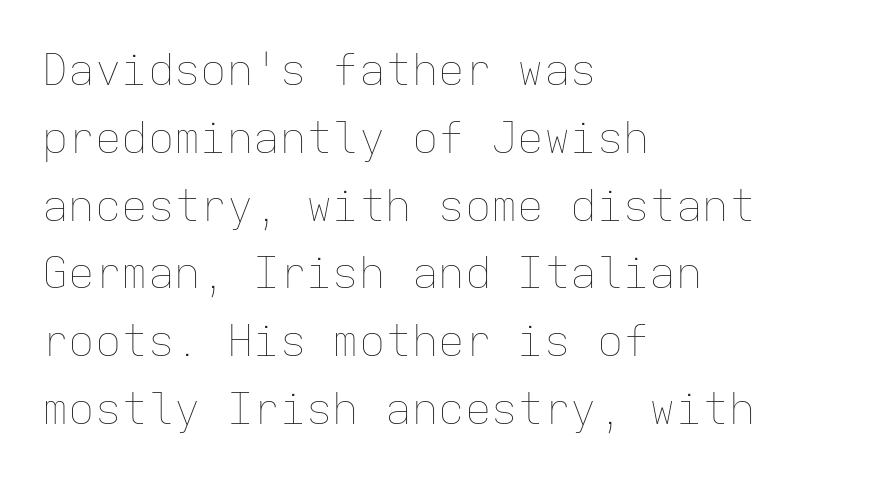
{"italic": "no", "bold": "no", "weight": "thin", "width": "normal", "stroke_contrast": "low", "x_height": "medium", "monospaced": "yes", "underline": "no", "align": "left", "line_spacing": "normal", "line_spacing_ratio": 1.54, "letter_spacing": "normal", "letter_spacing_em": 0.0, "glyph_px": 44}
